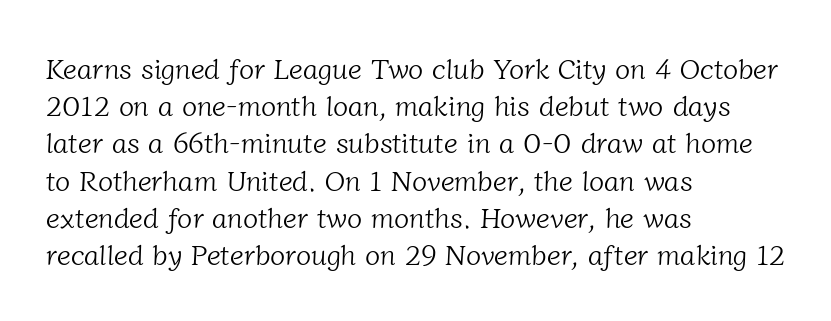
{"serif": "yes", "bold": "no", "weight": "light", "width": "normal", "stroke_contrast": "low", "x_height": "medium", "monospaced": "no", "underline": "no", "align": "left", "line_spacing": "normal", "line_spacing_ratio": 1.33, "letter_spacing": "normal", "letter_spacing_em": 0.0, "glyph_px": 28}
